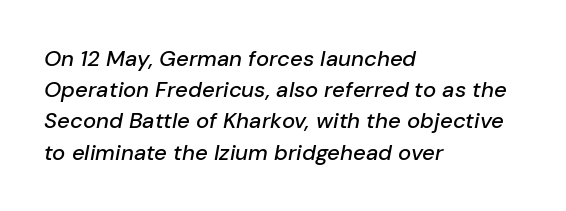
Q: Is the text italic (slanted)? A: Yes, it leans right by about 10 degrees.
Q: Is the text underlined? A: No.
Q: How is the paragraph aligned? A: Left-aligned.
Q: Is the spacing between letters normal or unusually wide? A: Normal.
Q: Is the spacing between lines tight, normal or loose? A: Normal.
